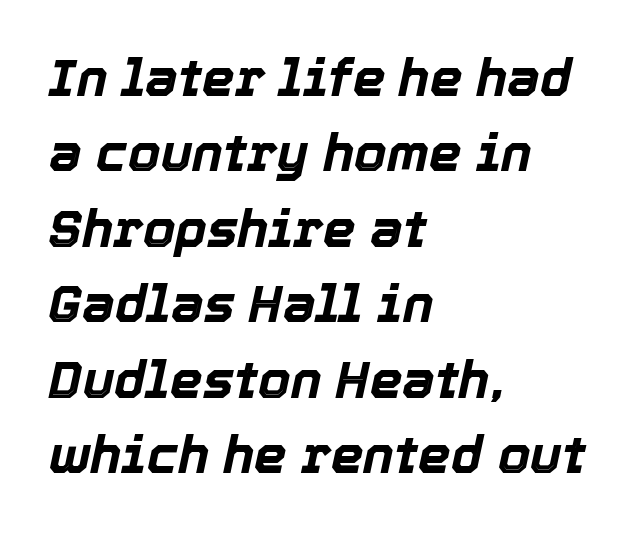
{"italic": "yes", "lean": "right", "slant_degrees": 12, "bold": "yes", "weight": "bold", "width": "normal", "x_height": "medium", "monospaced": "no", "underline": "no", "align": "left", "line_spacing": "normal", "line_spacing_ratio": 1.45, "letter_spacing": "normal", "letter_spacing_em": 0.0, "glyph_px": 52}
